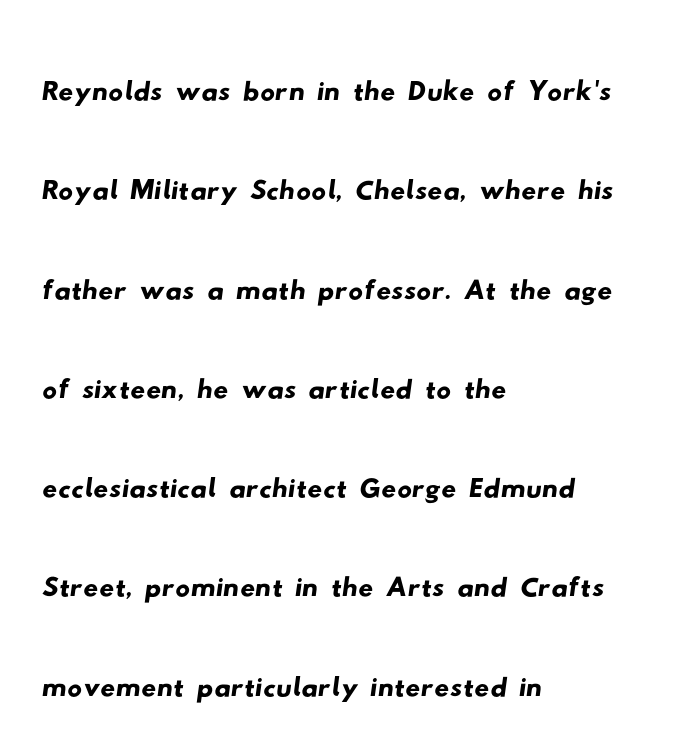
{"serif": "no", "width": "wide", "stroke_contrast": "low", "x_height": "small", "monospaced": "no", "underline": "no", "align": "left", "line_spacing": "normal", "line_spacing_ratio": 1.36, "letter_spacing": "normal", "letter_spacing_em": 0.0, "glyph_px": 73}
